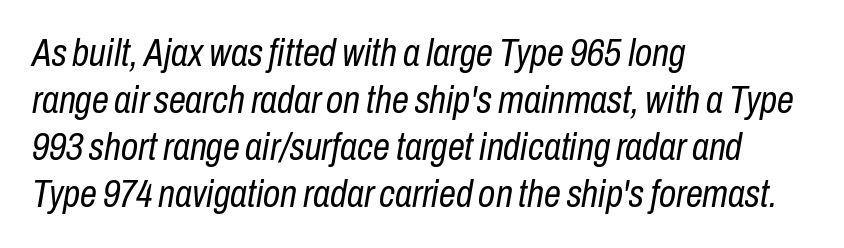
Q: Is the text bold? A: No.
Q: Is the text italic (slanted)? A: Yes, it leans right by about 10 degrees.
Q: Is the text underlined? A: No.
Q: How is the paragraph aligned? A: Left-aligned.
Q: Is the spacing between letters normal or unusually wide? A: Normal.
Q: Width (condensed, normal, or wide)? A: Condensed.
Q: Stroke contrast? A: Low.
Q: x-height? A: Medium.
Q: Monospaced? A: No.
